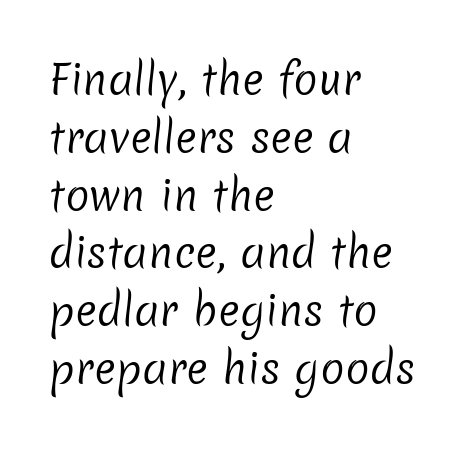
The image shows 41 px regular-weight sans-serif type; set left-aligned, normal line spacing (1.41x), normal letter spacing, not underlined; low stroke contrast and a medium x-height.
